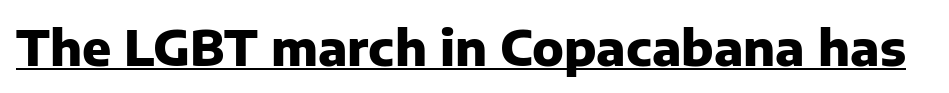
Q: Is the text bold? A: Yes.
Q: Is the text italic (slanted)? A: No, it is upright.
Q: Is the typeface a serif or a sans-serif typeface? A: Sans-serif.
Q: Is the text underlined? A: Yes.
Q: Is the spacing between letters normal or unusually wide? A: Normal.
Q: Width (condensed, normal, or wide)? A: Normal.
Q: Stroke contrast? A: Low.
Q: x-height? A: Medium.
Q: Monospaced? A: No.
